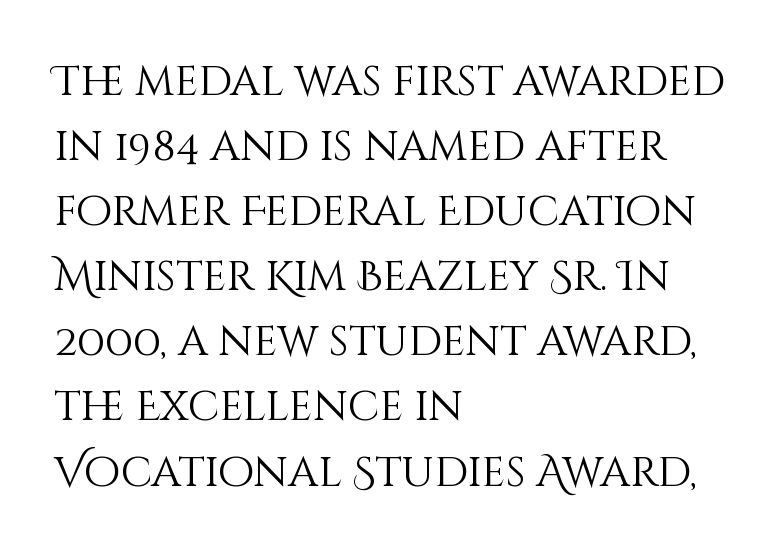
{"italic": "no", "bold": "no", "weight": "light", "width": "normal", "stroke_contrast": "medium", "x_height": "large", "monospaced": "no", "underline": "no", "align": "left", "line_spacing": "normal", "line_spacing_ratio": 1.55, "letter_spacing": "normal", "letter_spacing_em": 0.0, "glyph_px": 42}
